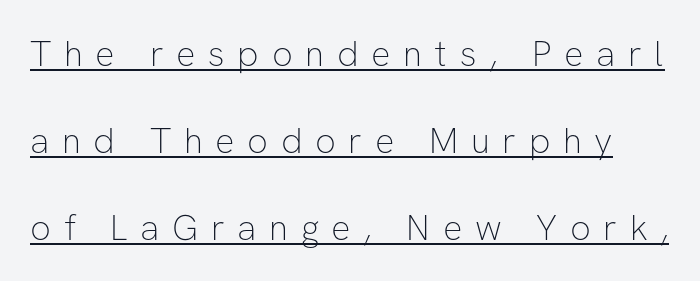
Q: Is the text bold? A: No.
Q: Is the text italic (slanted)? A: No, it is upright.
Q: Is the typeface a serif or a sans-serif typeface? A: Sans-serif.
Q: Is the text underlined? A: Yes.
Q: Is the spacing between letters normal or unusually wide? A: Unusually wide.
Q: Is the spacing between lines tight, normal or loose? A: Loose.
Q: Width (condensed, normal, or wide)? A: Normal.
Q: Stroke contrast? A: Low.
Q: x-height? A: Medium.
Q: Monospaced? A: No.
